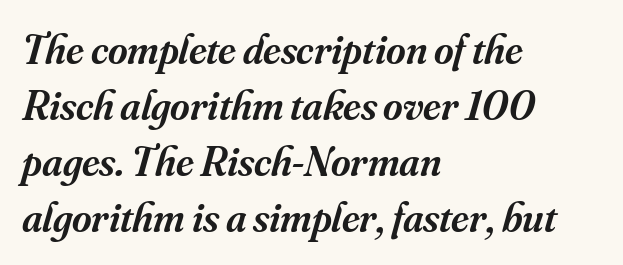
{"serif": "yes", "italic": "yes", "lean": "right", "slant_degrees": 16, "bold": "semi", "weight": "semibold", "width": "normal", "stroke_contrast": "medium", "x_height": "small", "monospaced": "no", "underline": "no", "align": "left", "line_spacing": "normal", "line_spacing_ratio": 1.33, "letter_spacing": "normal", "letter_spacing_em": 0.0, "glyph_px": 42}
